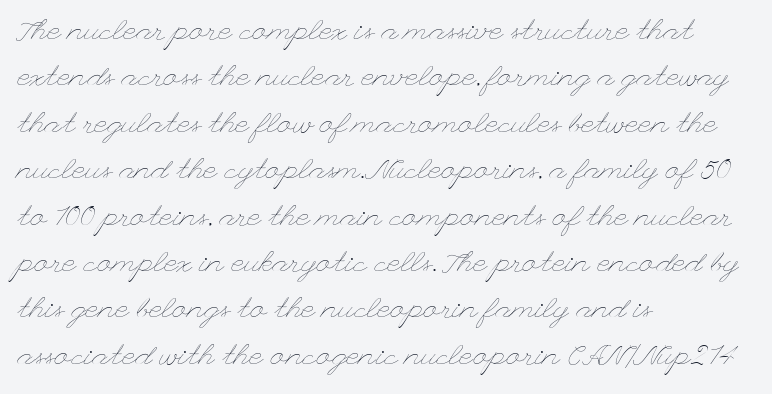
Q: Is the text bold? A: No.
Q: Is the text italic (slanted)? A: Yes.
Q: Is the text underlined? A: No.
Q: How is the paragraph aligned? A: Left-aligned.
Q: Is the spacing between letters normal or unusually wide? A: Normal.
Q: Is the spacing between lines tight, normal or loose? A: Normal.
Q: Width (condensed, normal, or wide)? A: Wide.
Q: Stroke contrast? A: Low.
Q: x-height? A: Small.
